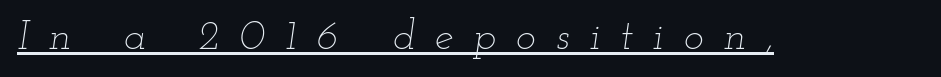
Q: Is the text bold? A: No.
Q: Is the text italic (slanted)? A: Yes, it leans right by about 12 degrees.
Q: Is the text underlined? A: Yes.
Q: Is the spacing between letters normal or unusually wide? A: Unusually wide.
Q: Width (condensed, normal, or wide)? A: Wide.
Q: Stroke contrast? A: Low.
Q: x-height? A: Small.
Q: Monospaced? A: No.
